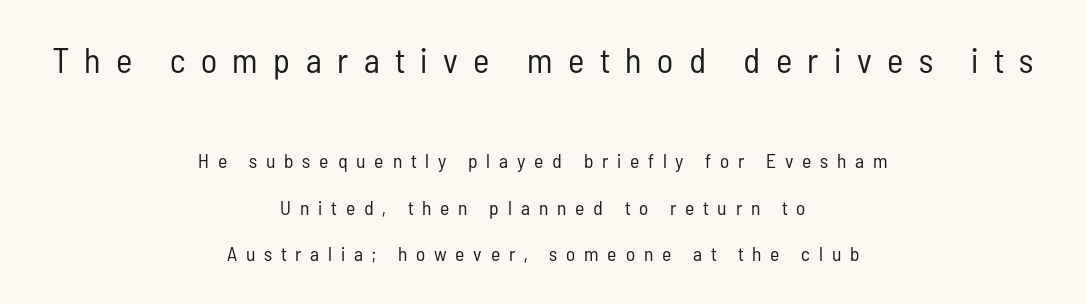
The image shows 35 px regular-weight, condensed sans-serif type, upright; set centered, loose line spacing (2.34x), unusually wide letter spacing (+0.44 em), not underlined; the first (top) block is 1.75x larger; low stroke contrast and a medium x-height.
